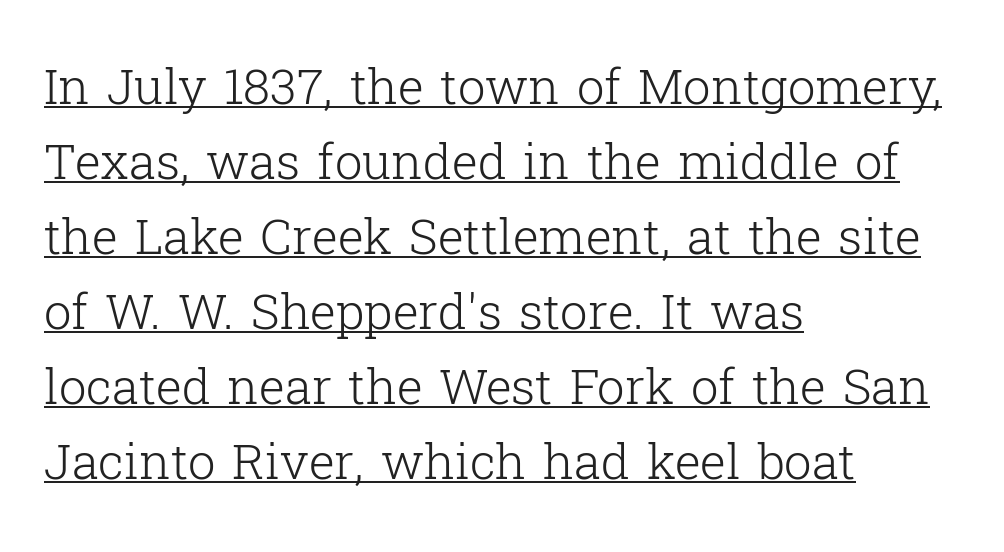
{"serif": "yes", "italic": "no", "bold": "no", "weight": "light", "width": "normal", "stroke_contrast": "low", "x_height": "medium", "monospaced": "no", "underline": "yes", "align": "left", "line_spacing": "normal", "line_spacing_ratio": 1.53, "letter_spacing": "normal", "letter_spacing_em": 0.0, "glyph_px": 49}
